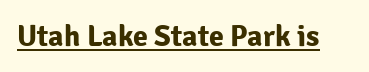
{"serif": "no", "italic": "no", "bold": "yes", "weight": "bold", "width": "normal", "stroke_contrast": "low", "x_height": "medium", "monospaced": "no", "underline": "yes", "letter_spacing": "normal", "letter_spacing_em": 0.0, "glyph_px": 30}
